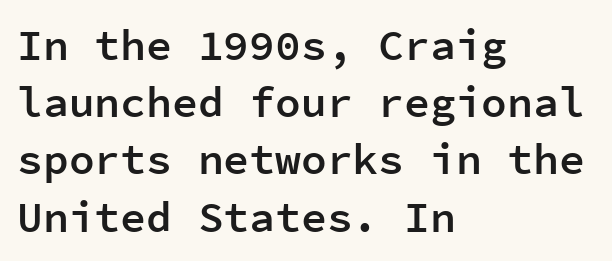
{"serif": "no", "italic": "no", "bold": "semi", "weight": "semibold", "width": "normal", "stroke_contrast": "low", "x_height": "medium", "monospaced": "yes", "underline": "no", "align": "left", "line_spacing": "normal", "line_spacing_ratio": 1.33, "letter_spacing": "normal", "letter_spacing_em": 0.0, "glyph_px": 43}
